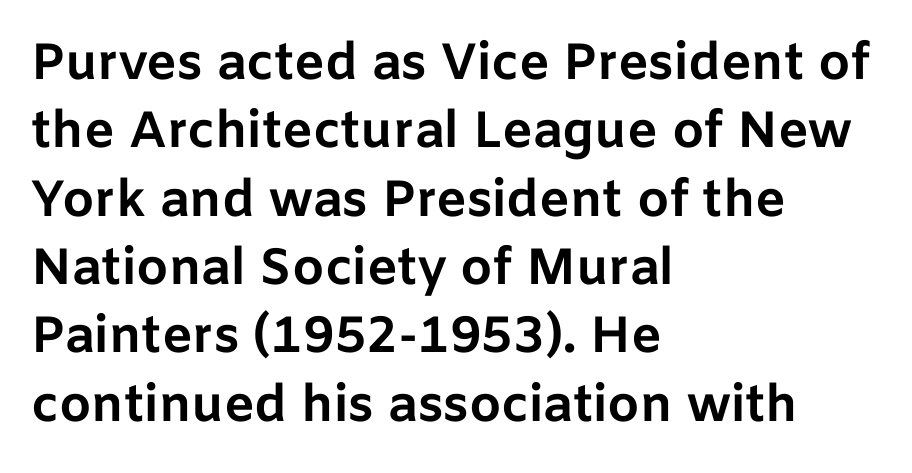
Q: Is the text bold? A: Yes.
Q: Is the text italic (slanted)? A: No, it is upright.
Q: Is the typeface a serif or a sans-serif typeface? A: Sans-serif.
Q: Is the text underlined? A: No.
Q: How is the paragraph aligned? A: Left-aligned.
Q: Is the spacing between letters normal or unusually wide? A: Normal.
Q: Is the spacing between lines tight, normal or loose? A: Normal.
Q: Width (condensed, normal, or wide)? A: Normal.
Q: Stroke contrast? A: Low.
Q: x-height? A: Medium.
Q: Monospaced? A: No.
